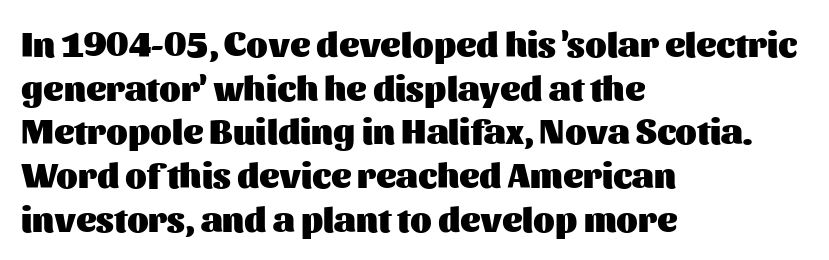
Typographic density is high because the face is bold. The font's upright variant was chosen for this text. These lines sit exactly where default settings would place them. These lines stack with their left ends in a neat column. Each letter keeps its own natural width here, so spacing adapts to shape.
